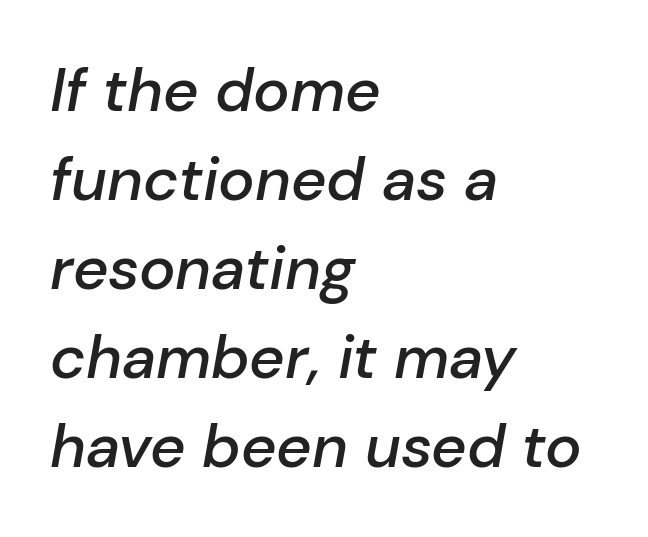
The passage shown is typed in a proportional face where columns would drift. Quick note: underline off. Does the copy run flush right? No — it runs flush left. The rendering keeps characters at their native spacing. The lines sit at an ordinary, default distance from one another. The rendering applies a slant to the glyphs.
